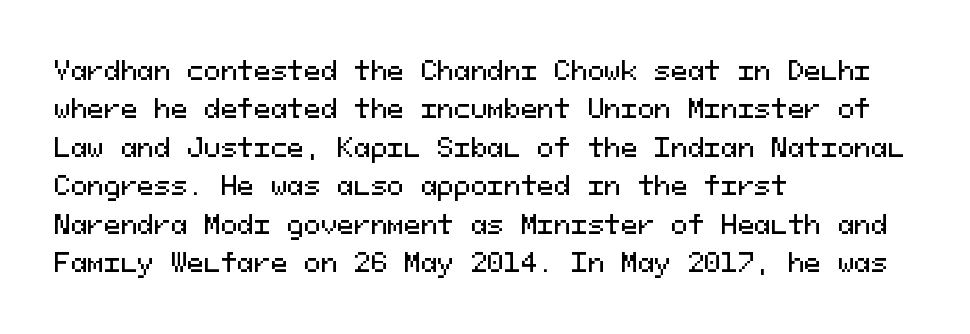
The image shows 25 px text type, upright; set left-aligned, normal line spacing (1.54x), normal letter spacing, not underlined.
